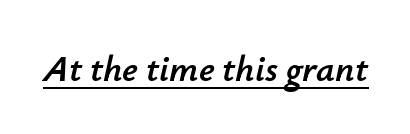
Q: Is the text italic (slanted)? A: Yes, it leans right by about 12 degrees.
Q: Is the text underlined? A: Yes.
Q: Is the spacing between letters normal or unusually wide? A: Normal.
Q: Width (condensed, normal, or wide)? A: Normal.
Q: Stroke contrast? A: Low.
Q: x-height? A: Small.
Q: Monospaced? A: No.
